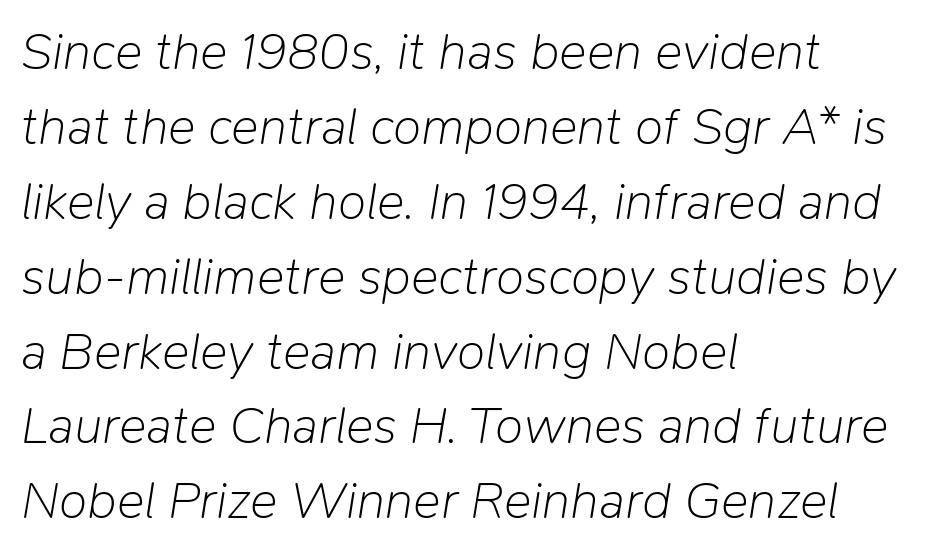
Is this a fixed-width face? No — the glyphs have proportional, varying widths. The type is set solid horizontally, with unmodified tracking. Descender tails drop into unmarked territory. In CSS terms this would be text-align: left.
